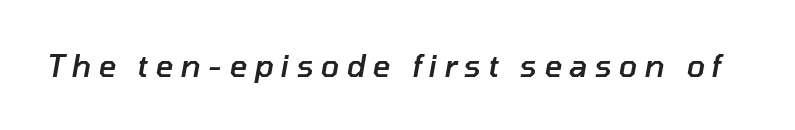
Q: Is the text bold? A: Semi-bold.
Q: Is the text italic (slanted)? A: Yes, it leans right by about 10 degrees.
Q: Is the text underlined? A: No.
Q: Is the spacing between letters normal or unusually wide? A: Unusually wide.
Q: Width (condensed, normal, or wide)? A: Normal.
Q: Stroke contrast? A: Low.
Q: x-height? A: Medium.
Q: Monospaced? A: No.
